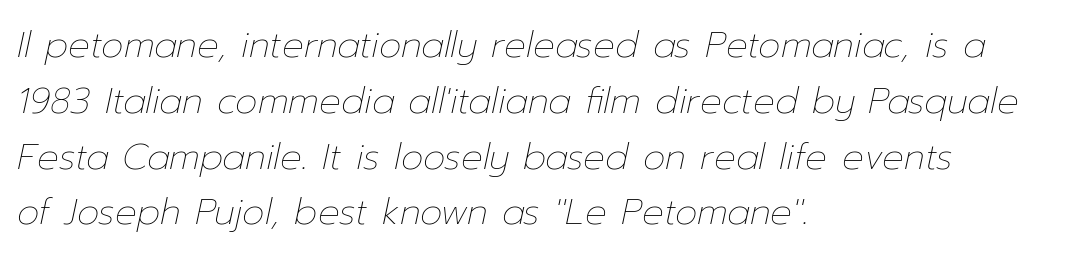
Q: Is the text bold? A: No.
Q: Is the text italic (slanted)? A: Yes, it leans right by about 12 degrees.
Q: Is the text underlined? A: No.
Q: How is the paragraph aligned? A: Left-aligned.
Q: Is the spacing between letters normal or unusually wide? A: Normal.
Q: Is the spacing between lines tight, normal or loose? A: Normal.
Q: Width (condensed, normal, or wide)? A: Normal.
Q: Stroke contrast? A: Low.
Q: x-height? A: Medium.
Q: Monospaced? A: No.
